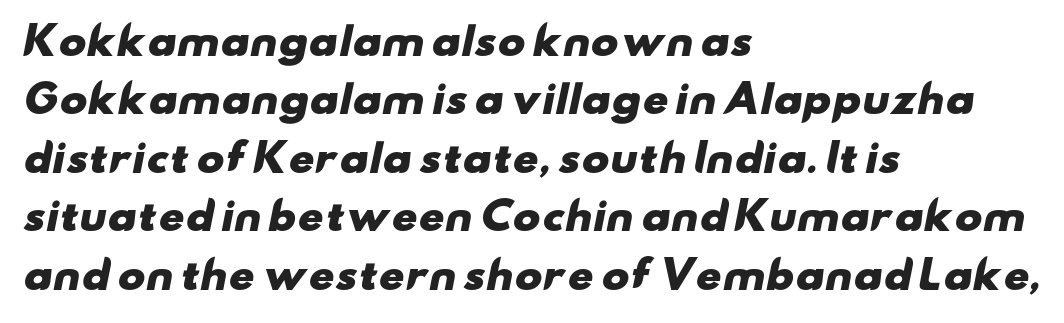
Q: Is the text bold? A: Yes.
Q: Is the typeface a serif or a sans-serif typeface? A: Sans-serif.
Q: Is the text underlined? A: No.
Q: How is the paragraph aligned? A: Left-aligned.
Q: Is the spacing between letters normal or unusually wide? A: Normal.
Q: Is the spacing between lines tight, normal or loose? A: Normal.
Q: Width (condensed, normal, or wide)? A: Wide.
Q: Stroke contrast? A: Low.
Q: x-height? A: Small.
Q: Monospaced? A: No.
